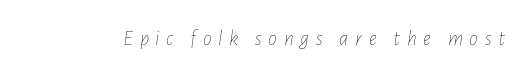
{"italic": "yes", "lean": "right", "slant_degrees": 7, "bold": "no", "underline": "no", "letter_spacing": "wide", "letter_spacing_em": 0.3, "glyph_px": 22}
